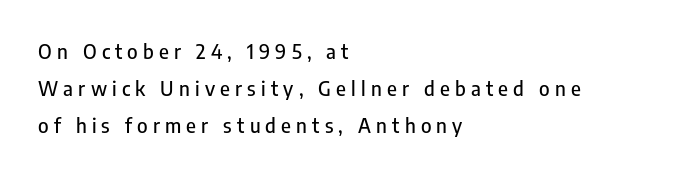
{"italic": "no", "underline": "no", "align": "left", "line_spacing_ratio": 1.86, "letter_spacing": "wide", "letter_spacing_em": 0.26, "glyph_px": 20}
